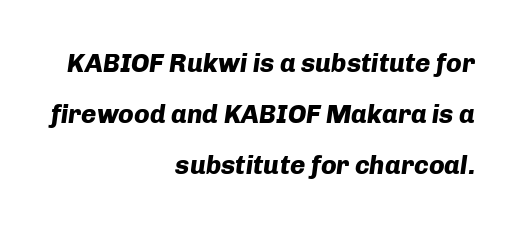
Descender tails drop into unmarked territory. The font's italic variant was chosen for this text. Here the glyphs are tracked normally, forming tight word shapes. Horizontal alignment here is rightward, an uncommon choice for prose.
